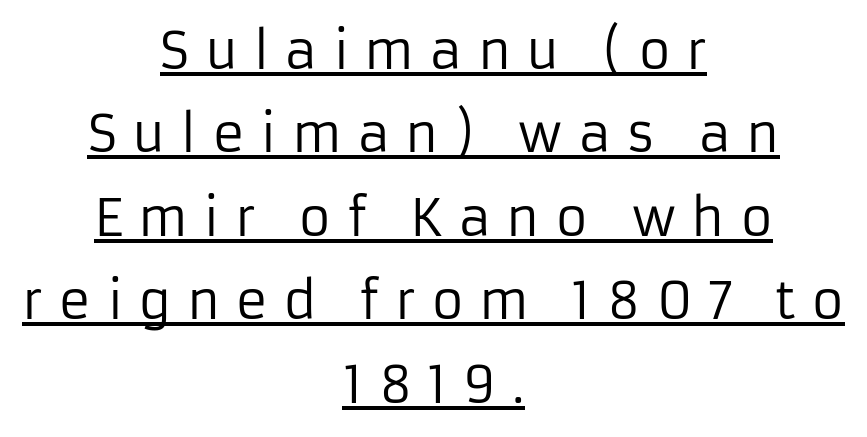
Q: Is the text bold? A: No.
Q: Is the text italic (slanted)? A: No, it is upright.
Q: Is the typeface a serif or a sans-serif typeface? A: Sans-serif.
Q: Is the text underlined? A: Yes.
Q: How is the paragraph aligned? A: Centered.
Q: Is the spacing between letters normal or unusually wide? A: Unusually wide.
Q: Is the spacing between lines tight, normal or loose? A: Normal.
Q: Width (condensed, normal, or wide)? A: Normal.
Q: Stroke contrast? A: Low.
Q: x-height? A: Medium.
Q: Monospaced? A: No.
